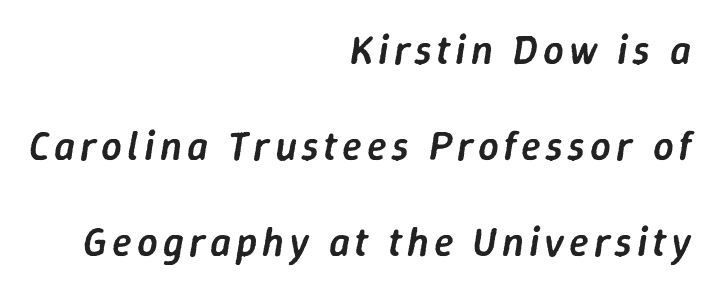
This sample uses an oblique cut, with every glyph tilted off the vertical. Here the designer chose a conventional face with non-uniform glyph widths. Students, this is semibold: more ink than regular, less than bold. In terms of leading, this rendering errs on the spacious side.
